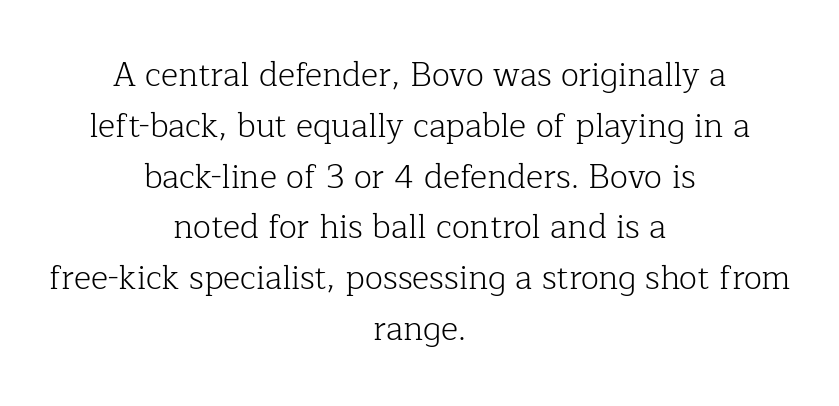
Observe the ordinary spacing: letters are neighbours, not strangers. One-word summary of the alignment: center. Weight class: somewhere from thin through regular. Ordinary non-slanted type is in use. Unmarked baselines from the first word to the last.
